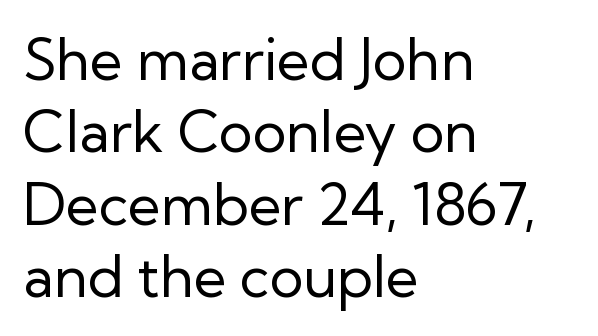
{"serif": "no", "italic": "no", "bold": "no", "weight": "regular", "width": "normal", "stroke_contrast": "low", "x_height": "medium", "monospaced": "no", "underline": "no", "align": "left", "line_spacing": "normal", "line_spacing_ratio": 1.27, "letter_spacing": "normal", "letter_spacing_em": 0.0, "glyph_px": 57}
